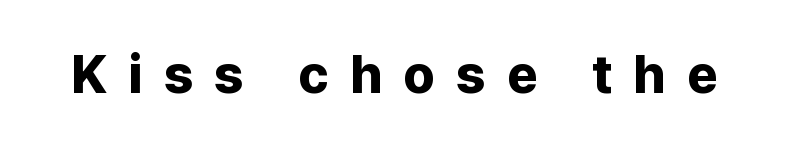
Q: Is the text bold? A: Yes.
Q: Is the text italic (slanted)? A: No, it is upright.
Q: Is the typeface a serif or a sans-serif typeface? A: Sans-serif.
Q: Is the text underlined? A: No.
Q: Is the spacing between letters normal or unusually wide? A: Unusually wide.
Q: Width (condensed, normal, or wide)? A: Normal.
Q: Stroke contrast? A: Low.
Q: x-height? A: Medium.
Q: Monospaced? A: No.
